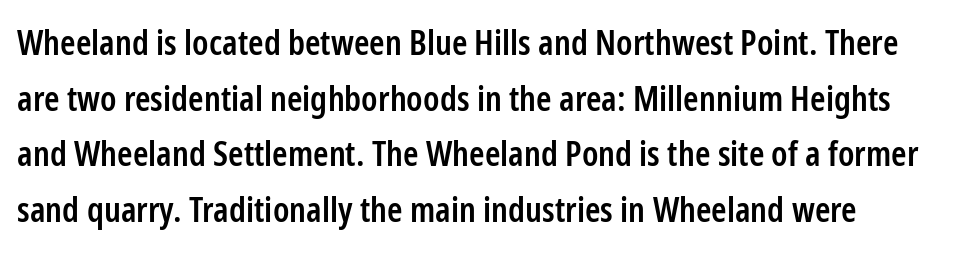
Q: Is the text bold? A: Semi-bold.
Q: Is the text italic (slanted)? A: No, it is upright.
Q: Is the typeface a serif or a sans-serif typeface? A: Sans-serif.
Q: Is the text underlined? A: No.
Q: Is the spacing between letters normal or unusually wide? A: Normal.
Q: Is the spacing between lines tight, normal or loose? A: Normal.
Q: Width (condensed, normal, or wide)? A: Condensed.
Q: Stroke contrast? A: Low.
Q: x-height? A: Medium.
Q: Monospaced? A: No.
